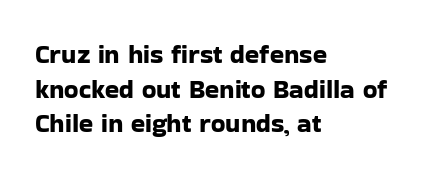
Q: Is the text italic (slanted)? A: No, it is upright.
Q: Is the text underlined? A: No.
Q: How is the paragraph aligned? A: Left-aligned.
Q: Is the spacing between letters normal or unusually wide? A: Normal.
Q: Is the spacing between lines tight, normal or loose? A: Normal.
